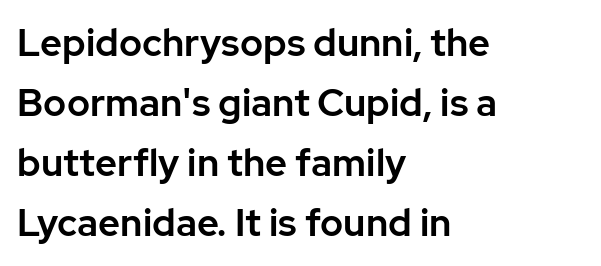
The designer went with a sans here, leaving each stem footless. Horizontal bands of white between lines are of average thickness. A typesetter would call this proportional, since set widths differ per character. A student would call this left alignment; a typographer would say flush left, rag right. Honestly, the letter spacing is just normal — you wouldn't notice it.
